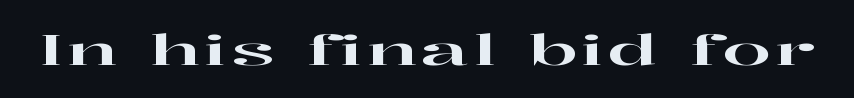
Type without underlining. You could not count columns in this text — the font is proportionally spaced. In terms of posture, this sample is upright. What kind of face is this? One with serifs.
